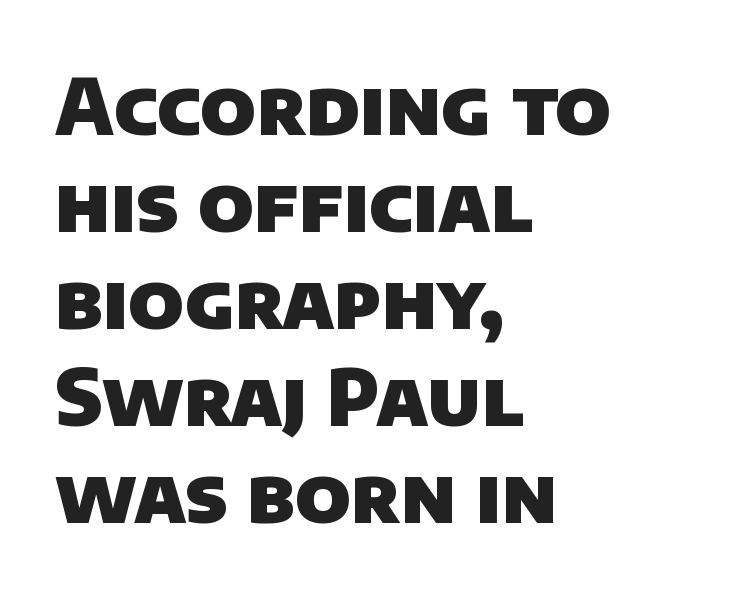
What's the leading like? Ordinary, nothing unusual. The passage shown is typed in a proportional face where columns would drift. The text block is weighted toward the left margin, trailing off unevenly rightward. Strong, thick strokes mark this as bold type. The specimen omits any rule beneath the text block's lines. The letters carry no serifs — their stems end cleanly without finishing strokes.
